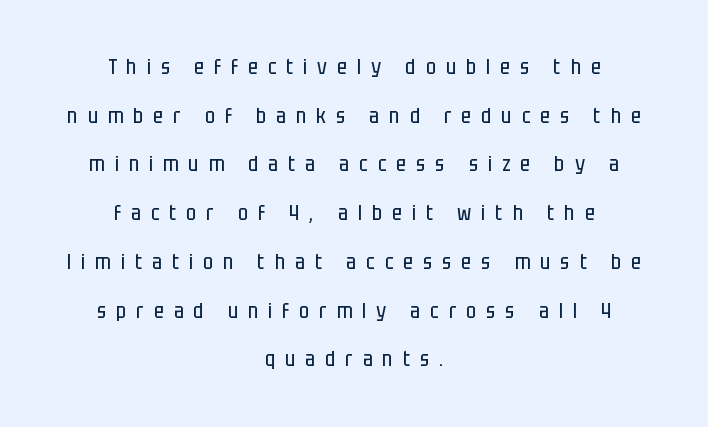
Q: Is the text bold? A: No.
Q: Is the text italic (slanted)? A: No, it is upright.
Q: Is the text underlined? A: No.
Q: How is the paragraph aligned? A: Centered.
Q: Is the spacing between letters normal or unusually wide? A: Unusually wide.
Q: Is the spacing between lines tight, normal or loose? A: Loose.
